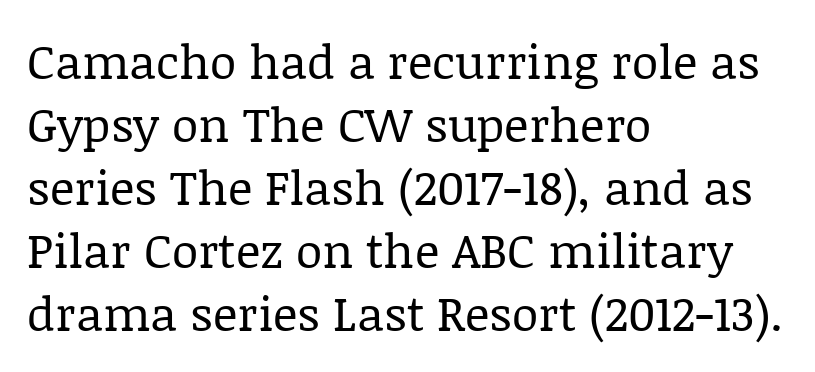
Q: Is the text bold? A: No.
Q: Is the text italic (slanted)? A: No, it is upright.
Q: Is the typeface a serif or a sans-serif typeface? A: Serif.
Q: Is the text underlined? A: No.
Q: How is the paragraph aligned? A: Left-aligned.
Q: Is the spacing between letters normal or unusually wide? A: Normal.
Q: Is the spacing between lines tight, normal or loose? A: Normal.
Q: Width (condensed, normal, or wide)? A: Normal.
Q: Stroke contrast? A: Low.
Q: x-height? A: Large.
Q: Monospaced? A: No.
